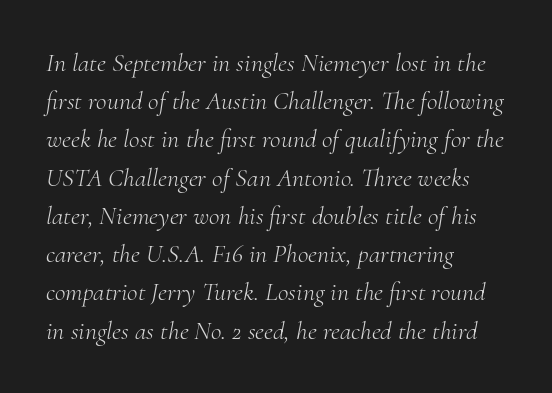
The image shows 26 px text type, italic (leaning right); set left-aligned, normal line spacing (1.47x), normal letter spacing, not underlined.
